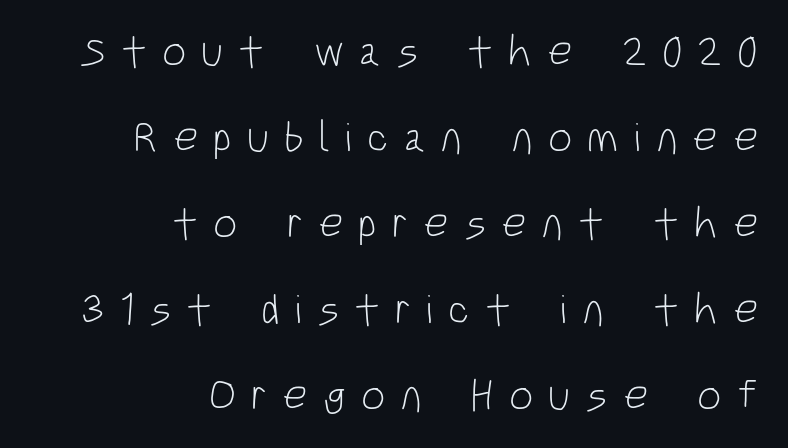
{"serif": "no", "italic": "no", "bold": "no", "weight": "light", "width": "condensed", "stroke_contrast": "low", "x_height": "large", "monospaced": "no", "underline": "no", "align": "right", "line_spacing": "loose", "line_spacing_ratio": 2.0, "letter_spacing": "wide", "letter_spacing_em": 0.35, "glyph_px": 43}
